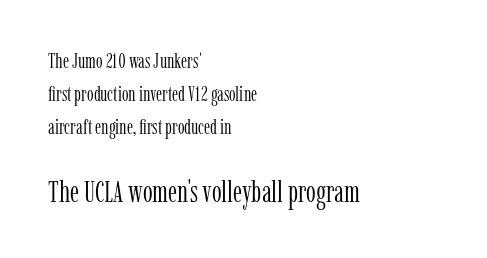
The baseline area is clear. The lettering stays uniformly vertical, giving the passage a roman look. This rendering employs a face with finishing strokes, i.e., a serif. These two chunks differ in scale, with the bottom chunk taking the larger measure.
